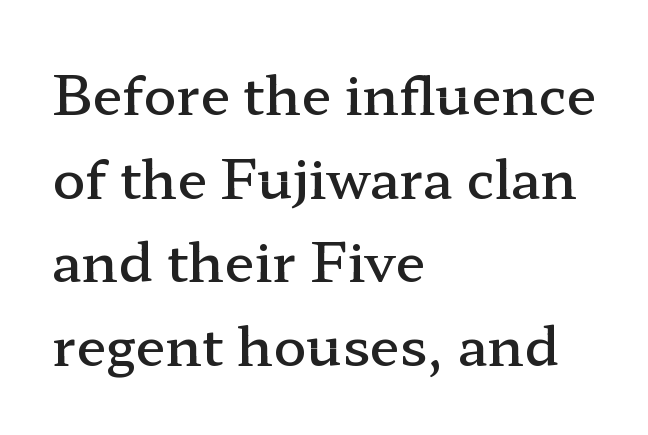
The image shows 54 px semibold, wide serif type, upright; set left-aligned, normal line spacing (1.55x), normal letter spacing, not underlined; low stroke contrast and a medium x-height.
